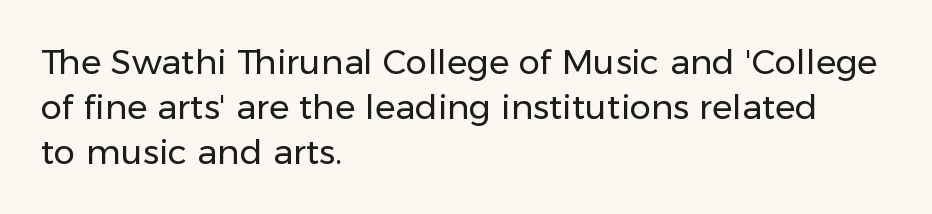
Q: Is the text bold? A: No.
Q: Is the text italic (slanted)? A: No, it is upright.
Q: Is the typeface a serif or a sans-serif typeface? A: Sans-serif.
Q: Is the text underlined? A: No.
Q: How is the paragraph aligned? A: Left-aligned.
Q: Is the spacing between letters normal or unusually wide? A: Normal.
Q: Is the spacing between lines tight, normal or loose? A: Normal.
Q: Width (condensed, normal, or wide)? A: Normal.
Q: Stroke contrast? A: Low.
Q: x-height? A: Medium.
Q: Monospaced? A: No.
